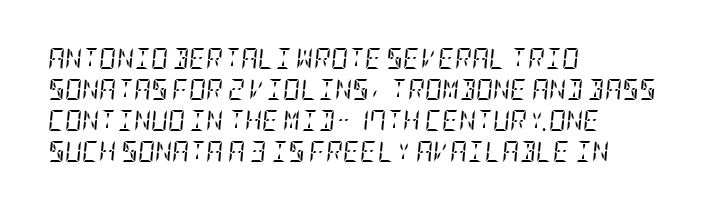
The image shows 21 px text type, italic (leaning right); set left-aligned, normal line spacing (1.48x), normal letter spacing, not underlined.
